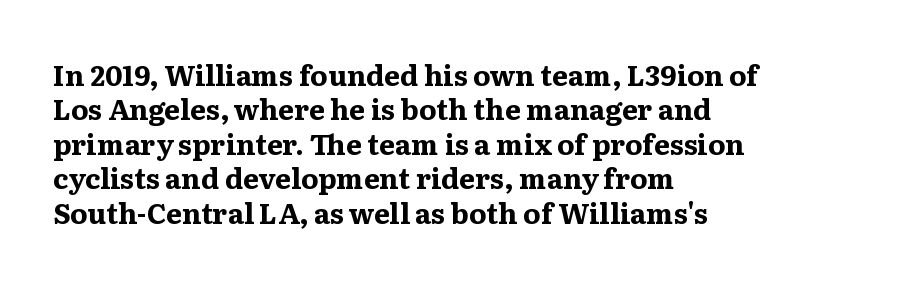
The image shows 28 px bold, wide serif type, upright; set left-aligned, line spacing 1.23x, normal letter spacing, not underlined; medium stroke contrast and a medium x-height.
